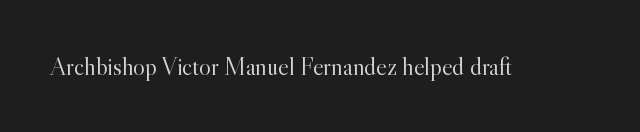
{"italic": "no", "bold": "no", "underline": "no", "letter_spacing": "normal", "letter_spacing_em": 0.0, "glyph_px": 25}
